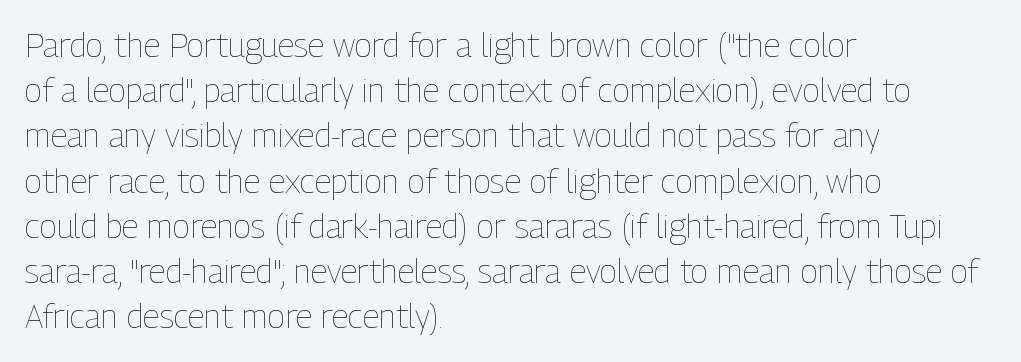
The letters advance in unequal steps, a hallmark of proportional type. This block has exactly the height ordinary leading produces. Descenders are the only things crossing below the line. The paragraph has a hard left edge and a soft right edge. Nope, not italic — everything's standing straight.
